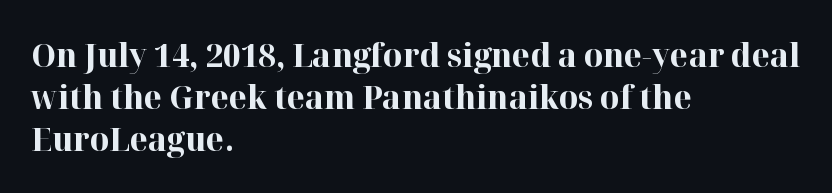
{"serif": "yes", "italic": "no", "bold": "yes", "weight": "bold", "width": "normal", "stroke_contrast": "high", "x_height": "medium", "monospaced": "no", "underline": "no", "align": "left", "line_spacing": "normal", "line_spacing_ratio": 1.28, "letter_spacing": "normal", "letter_spacing_em": 0.0, "glyph_px": 33}
